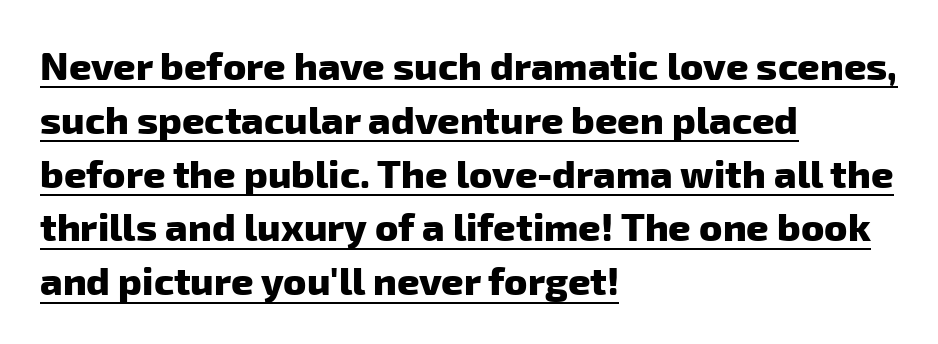
The rendering uses natural spacing where letterforms have individual widths. The type is set solid horizontally, with unmodified tracking. To sum up the face: it is a sans, with no serifs. What decoration does the sample have? An underline. Its strokes are broad and dark, the hallmark of bold type. Normally led — the rows are evenly, conventionally spaced.
